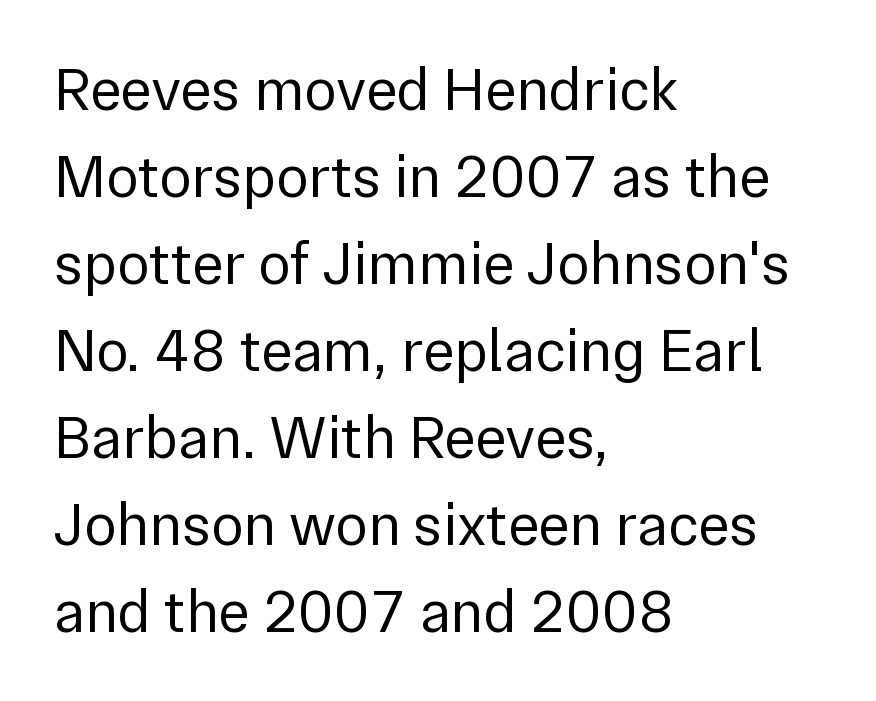
The image shows 60 px regular-weight sans-serif type, upright; set left-aligned, normal line spacing (1.45x), normal letter spacing, not underlined; a medium x-height.
